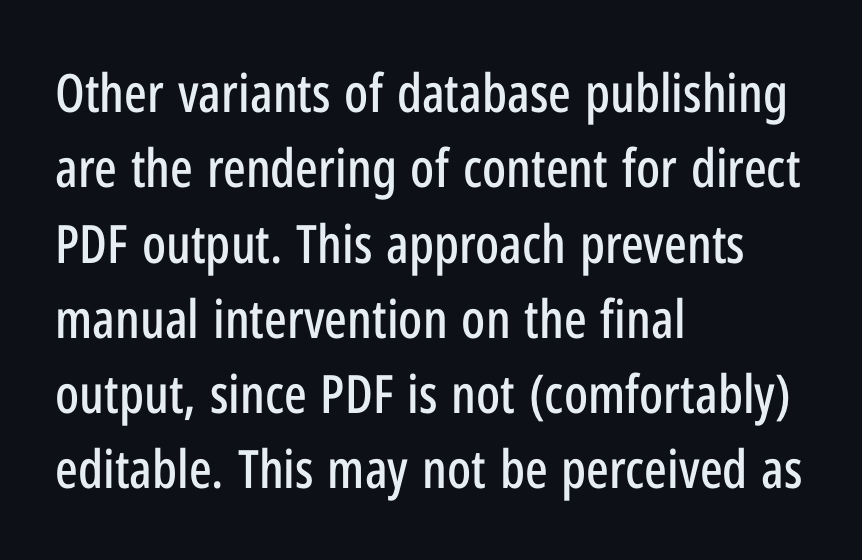
{"serif": "no", "italic": "no", "width": "condensed", "stroke_contrast": "low", "x_height": "medium", "monospaced": "no", "underline": "no", "align": "left", "line_spacing": "normal", "line_spacing_ratio": 1.42, "letter_spacing": "normal", "letter_spacing_em": 0.0, "glyph_px": 53}
